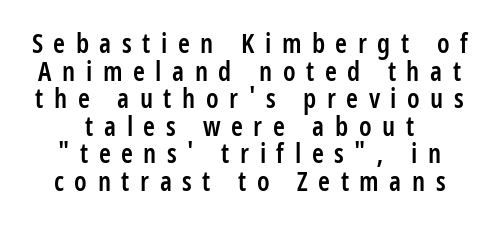
The image shows 27 px text type, upright; set centered, tight line spacing (1.02x), unusually wide letter spacing (+0.39 em), not underlined.
